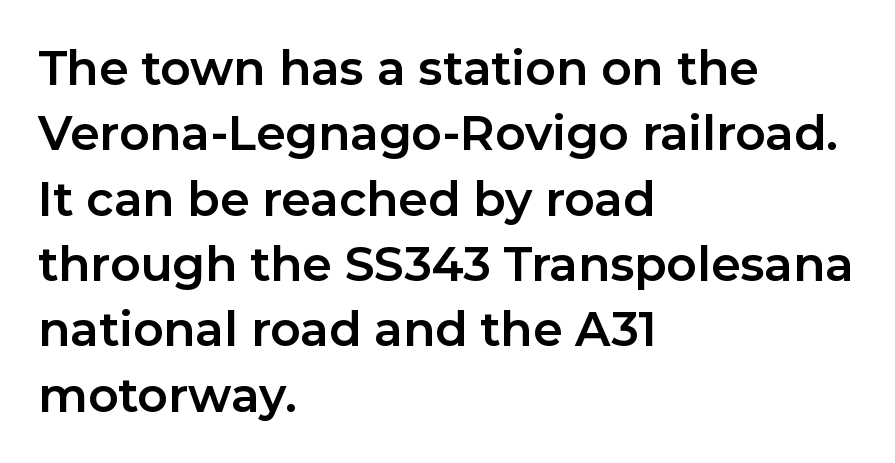
Q: Is the text bold? A: Yes.
Q: Is the text italic (slanted)? A: No, it is upright.
Q: Is the typeface a serif or a sans-serif typeface? A: Sans-serif.
Q: Is the text underlined? A: No.
Q: How is the paragraph aligned? A: Left-aligned.
Q: Is the spacing between letters normal or unusually wide? A: Normal.
Q: Is the spacing between lines tight, normal or loose? A: Normal.
Q: Width (condensed, normal, or wide)? A: Normal.
Q: Stroke contrast? A: Low.
Q: x-height? A: Medium.
Q: Monospaced? A: No.
